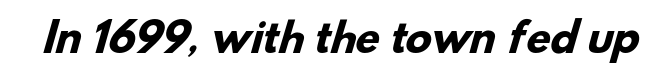
The image shows 39 px heavy sans-serif type; set normal letter spacing, not underlined; low stroke contrast and a small x-height.
